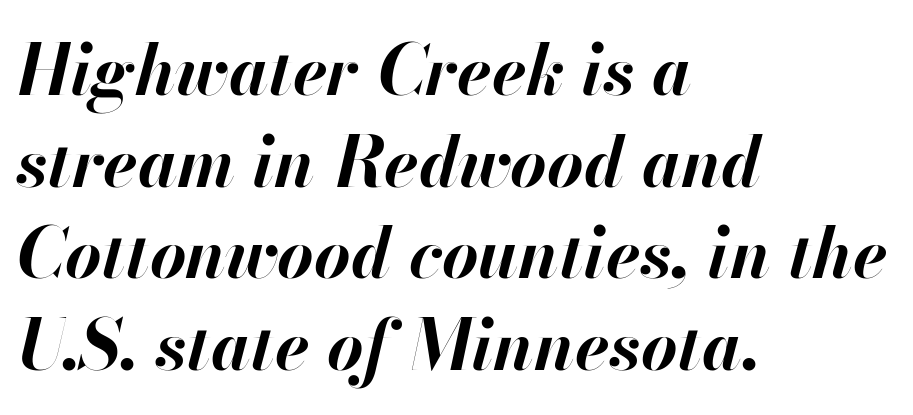
{"italic": "yes", "lean": "right", "slant_degrees": 13, "bold": "yes", "weight": "bold", "width": "normal", "stroke_contrast": "high", "x_height": "small", "monospaced": "no", "underline": "no", "align": "left", "line_spacing": "normal", "line_spacing_ratio": 1.31, "letter_spacing": "normal", "letter_spacing_em": 0.0, "glyph_px": 70}
